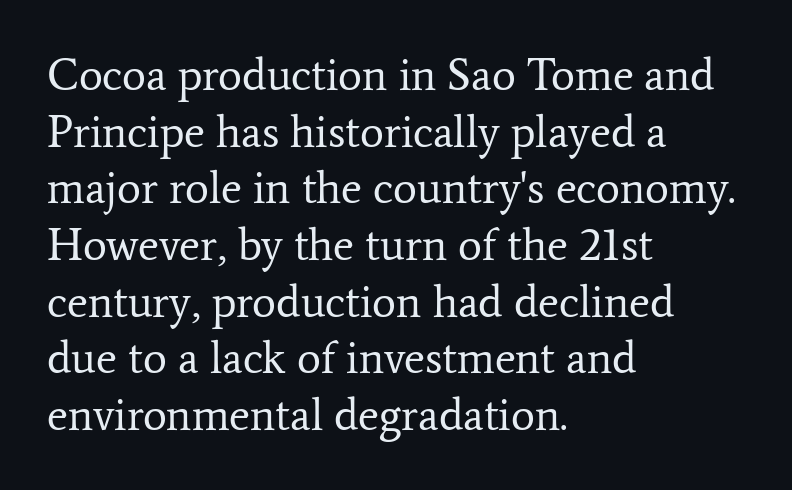
The face used here is proportionally spaced, like ordinary book or web type. Each letter's strokes conclude with small projecting serifs. The block of text has a typical density, with ordinary space between rows. Style check: upright.
